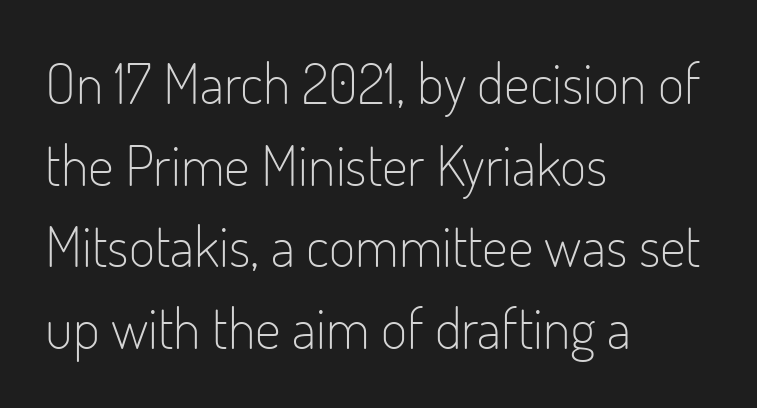
{"serif": "no", "italic": "no", "bold": "no", "weight": "light", "width": "condensed", "stroke_contrast": "low", "x_height": "small", "monospaced": "no", "underline": "no", "align": "left", "line_spacing": "normal", "line_spacing_ratio": 1.43, "letter_spacing": "normal", "letter_spacing_em": 0.0, "glyph_px": 57}
